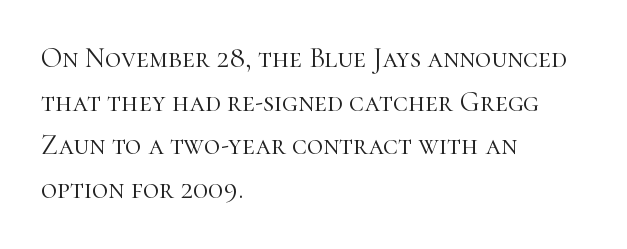
Proportional: the letters do not fall into vertical columns. The rendering shows small feet on the letterforms — a serif design. Just letters on the line, the space beneath them empty. The rendering uses a moderate line-height, typical for paragraphs. Is this a heavy cut? Hardly; it is regular or lighter. Glyph-to-glyph distance matches everyday printed text.
